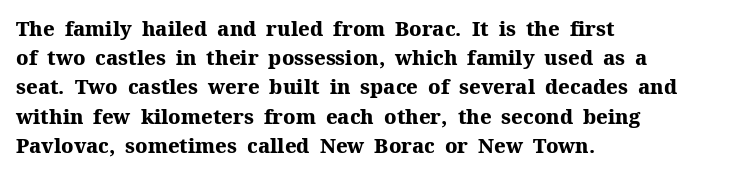
The glyphs are unaccompanied by any horizontal stroke below them. Line spacing here is normal. It's the straight-up-and-down kind of type. A dark, heavy texture on the line: the type is bold. The text block is weighted toward the left margin, trailing off unevenly rightward. Characters follow at the spacing the type designer built in.
